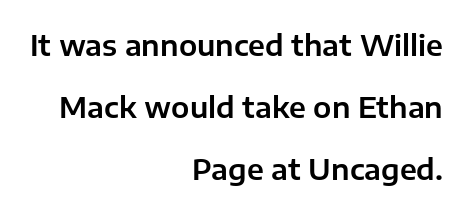
{"serif": "no", "italic": "no", "width": "normal", "stroke_contrast": "low", "x_height": "medium", "monospaced": "no", "underline": "no", "align": "right", "line_spacing": "loose", "line_spacing_ratio": 2.13, "letter_spacing": "normal", "letter_spacing_em": 0.0, "glyph_px": 29}
